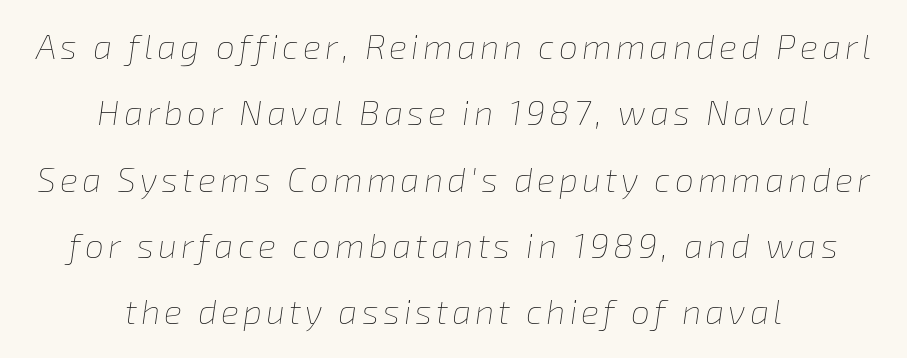
The image shows 34 px thin type, italic (leaning right); set centered, loose line spacing (1.95x), not underlined; low stroke contrast and a medium x-height.
